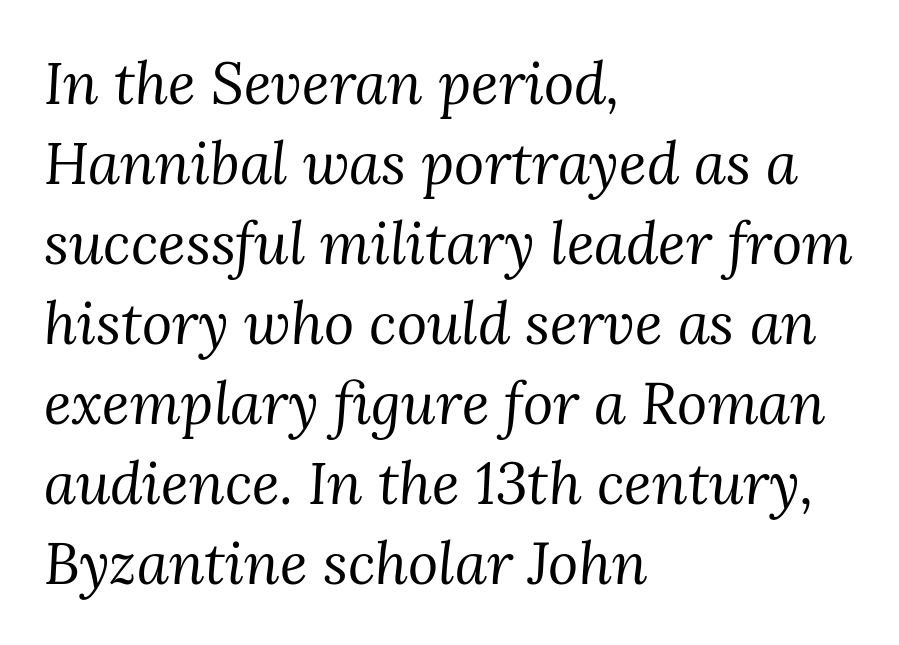
The image shows 58 px regular-weight serif type, italic (leaning right); set left-aligned, normal line spacing (1.38x), normal letter spacing, not underlined; medium stroke contrast and a medium x-height.
